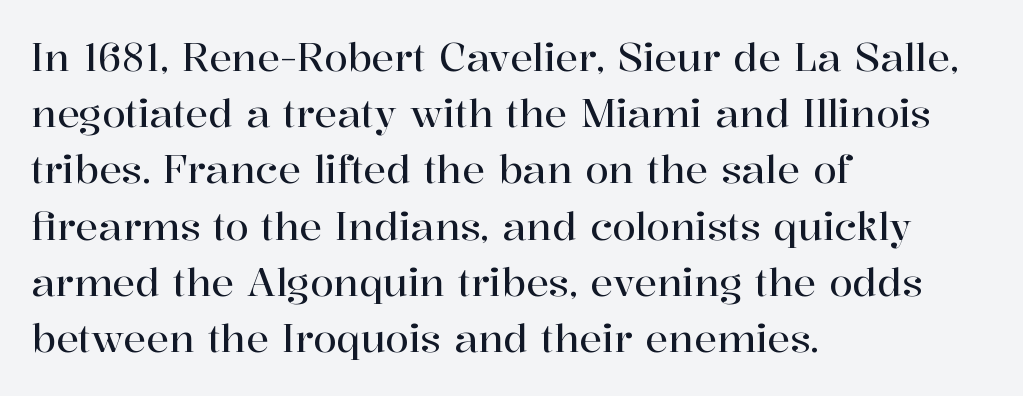
{"serif": "yes", "italic": "no", "width": "normal", "stroke_contrast": "high", "x_height": "medium", "monospaced": "no", "underline": "no", "align": "left", "line_spacing": "normal", "line_spacing_ratio": 1.48, "letter_spacing": "normal", "letter_spacing_em": 0.0, "glyph_px": 38}
